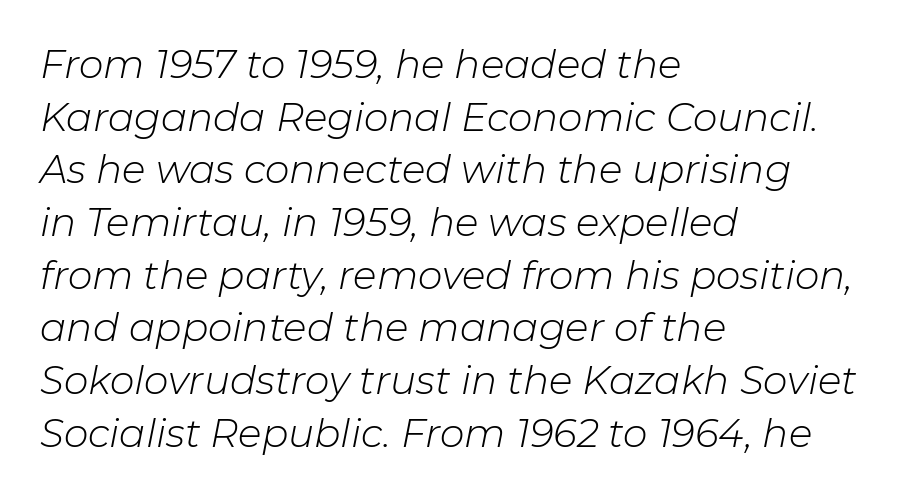
The baseline area is clear. Reading down the block, your eye returns to a fixed left position each line. Note the varied advance widths — an 'i' is clearly narrower than an 'm'. The font's italic variant was chosen for this text. The block of text has a typical density, with ordinary space between rows. The letterforms sit at book weight or below.
